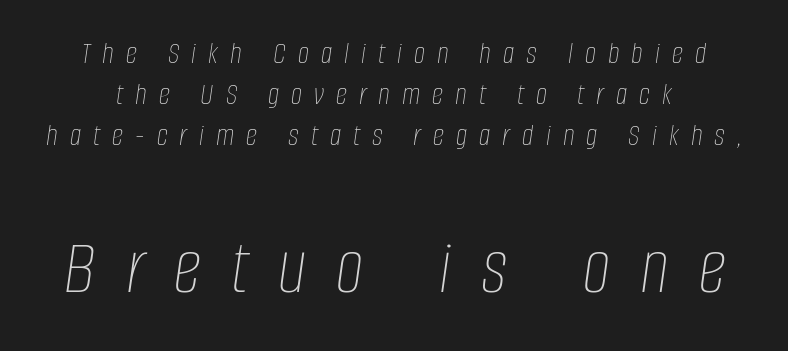
{"italic": "yes", "lean": "right", "slant_degrees": 8, "bold": "no", "weight": "thin", "width": "condensed", "stroke_contrast": "low", "x_height": "large", "monospaced": "no", "underline": "no", "line_spacing": "normal", "line_spacing_ratio": 1.28, "letter_spacing": "wide", "letter_spacing_em": 0.38, "larger_block": "second", "size_ratio": 2.47, "glyph_px": 79}
